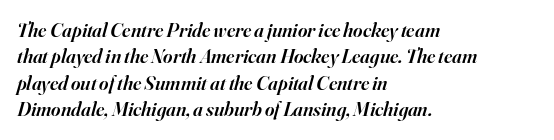
The image shows 20 px text type, italic (leaning right); set left-aligned, normal line spacing (1.32x), normal letter spacing, not underlined.
